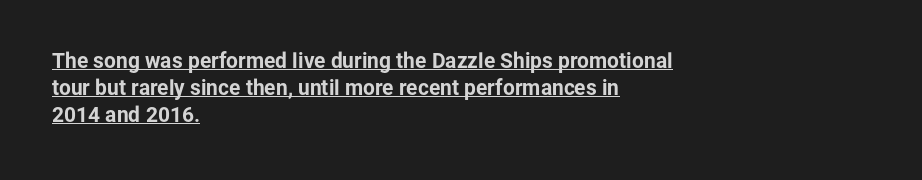
Q: Is the text bold? A: Yes.
Q: Is the text italic (slanted)? A: No, it is upright.
Q: Is the text underlined? A: Yes.
Q: How is the paragraph aligned? A: Left-aligned.
Q: Is the spacing between letters normal or unusually wide? A: Normal.
Q: Is the spacing between lines tight, normal or loose? A: Normal.
